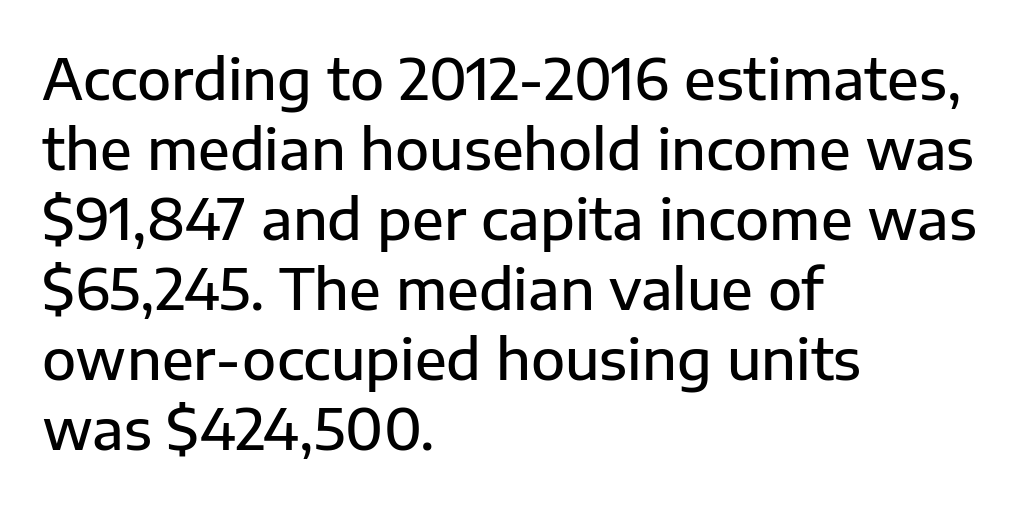
The image shows 56 px semibold sans-serif type, upright; set left-aligned, normal line spacing (1.25x), normal letter spacing, not underlined; low stroke contrast and a medium x-height.
